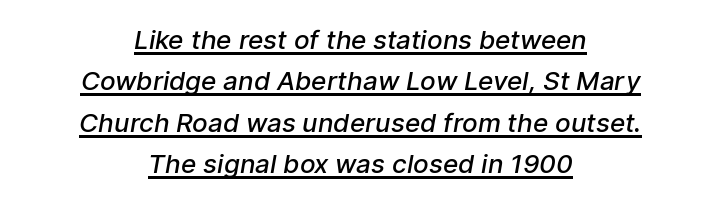
The image shows 26 px text type; set centered, normal line spacing (1.59x), normal letter spacing, underlined.
